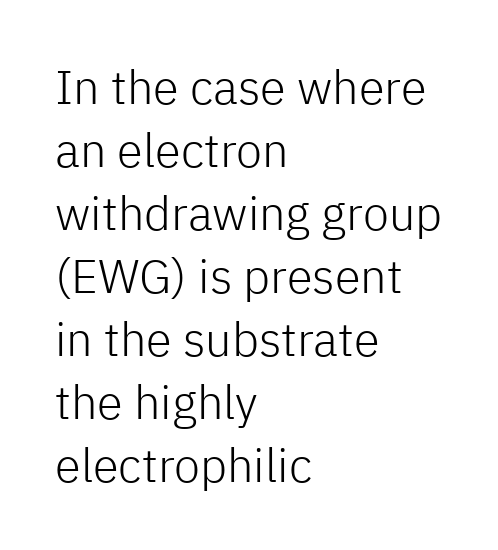
{"serif": "no", "italic": "no", "bold": "no", "weight": "light", "width": "normal", "stroke_contrast": "low", "x_height": "medium", "monospaced": "no", "underline": "no", "align": "left", "line_spacing": "normal", "line_spacing_ratio": 1.34, "letter_spacing": "normal", "letter_spacing_em": 0.0, "glyph_px": 47}
